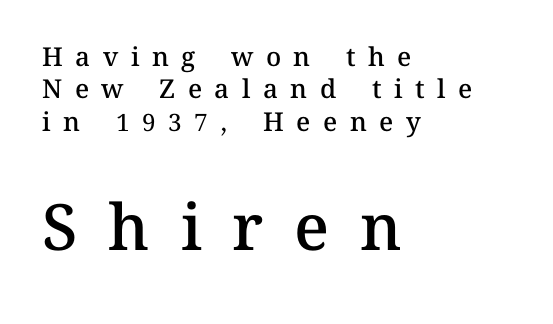
The image shows 64 px semibold type, upright; set left-aligned, normal line spacing (1.25x), unusually wide letter spacing (+0.48 em), not underlined; the second (bottom) block is 2.46x larger; medium stroke contrast and a medium x-height.
